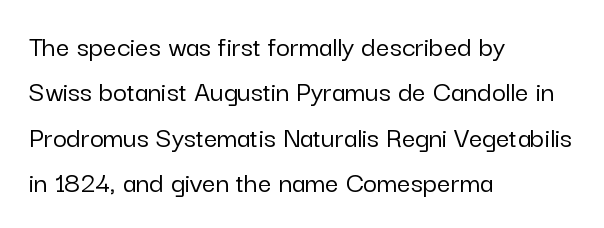
{"serif": "no", "italic": "no", "width": "normal", "stroke_contrast": "low", "x_height": "medium", "monospaced": "no", "underline": "no", "align": "left", "line_spacing": "normal", "line_spacing_ratio": 1.51, "letter_spacing": "normal", "letter_spacing_em": 0.0, "glyph_px": 30}
